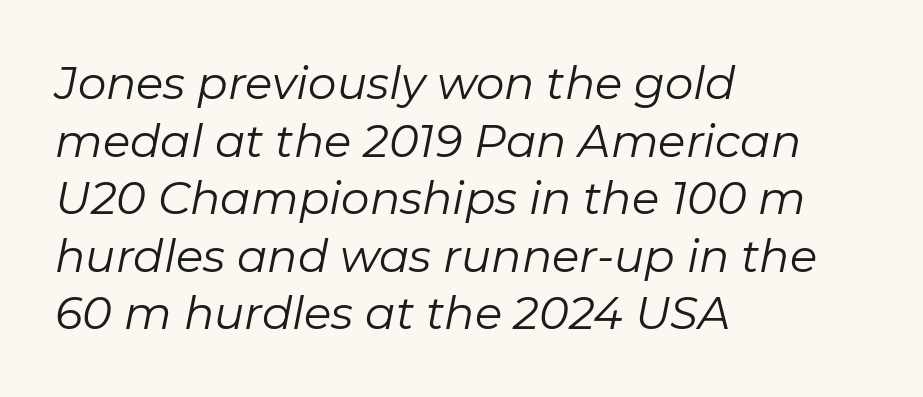
Tracking here is standard; glyphs follow each other at the usual distance. Stem width sits at or under what a default text font uses. The passage shown stacks its lines at a standard gap. Which margin do the lines hug? The left one — the right edge is uneven. The face used here is proportionally spaced, like ordinary book or web type. The letters are slanted; this is an italic face.
